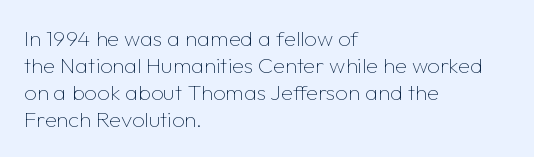
{"italic": "no", "bold": "no", "underline": "no", "align": "left", "line_spacing_ratio": 1.22, "letter_spacing": "normal", "letter_spacing_em": 0.0, "glyph_px": 22}
